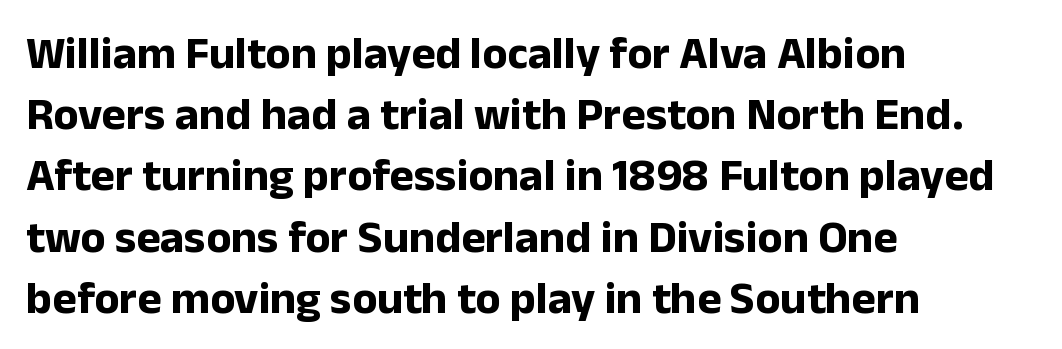
The image shows 46 px bold sans-serif type, upright; set left-aligned, normal line spacing (1.33x), normal letter spacing, not underlined; low stroke contrast and a medium x-height.
